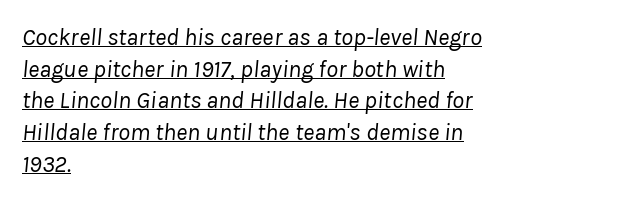
{"italic": "yes", "lean": "right", "slant_degrees": 8, "bold": "no", "underline": "yes", "align": "left", "line_spacing": "normal", "line_spacing_ratio": 1.32, "letter_spacing": "normal", "letter_spacing_em": 0.0, "glyph_px": 24}
